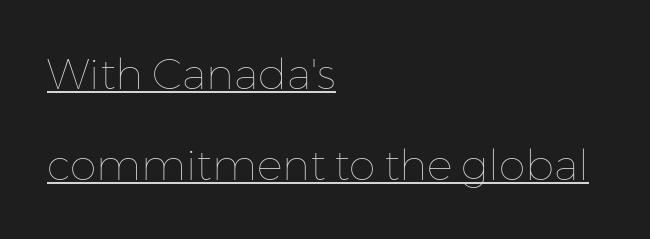
Q: Is the text bold? A: No.
Q: Is the text italic (slanted)? A: No, it is upright.
Q: Is the text underlined? A: Yes.
Q: How is the paragraph aligned? A: Left-aligned.
Q: Is the spacing between letters normal or unusually wide? A: Normal.
Q: Is the spacing between lines tight, normal or loose? A: Loose.
Q: Width (condensed, normal, or wide)? A: Normal.
Q: Stroke contrast? A: Low.
Q: x-height? A: Medium.
Q: Monospaced? A: No.
